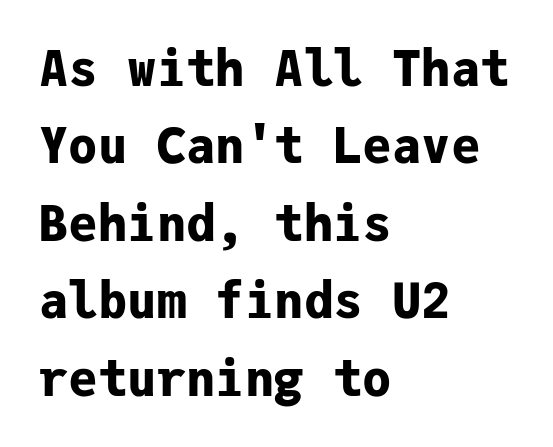
The image shows 49 px bold sans-serif type, upright, monospaced; set left-aligned, normal line spacing (1.58x), normal letter spacing, not underlined; low stroke contrast and a medium x-height.
